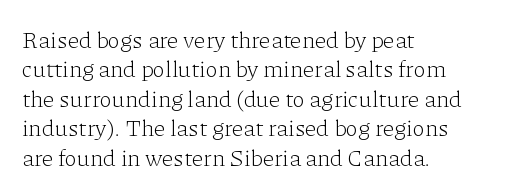
Q: Is the text bold? A: No.
Q: Is the text italic (slanted)? A: No, it is upright.
Q: Is the text underlined? A: No.
Q: How is the paragraph aligned? A: Left-aligned.
Q: Is the spacing between letters normal or unusually wide? A: Normal.
Q: Is the spacing between lines tight, normal or loose? A: Normal.
